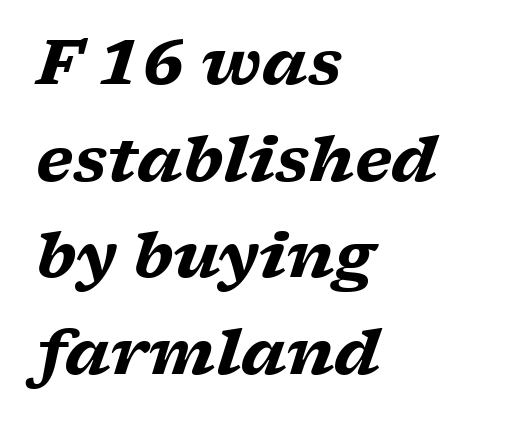
{"serif": "yes", "italic": "yes", "lean": "right", "slant_degrees": 17, "bold": "yes", "weight": "heavy", "width": "wide", "stroke_contrast": "low", "x_height": "medium", "monospaced": "no", "underline": "no", "align": "left", "line_spacing": "normal", "line_spacing_ratio": 1.56, "letter_spacing": "normal", "letter_spacing_em": 0.0, "glyph_px": 62}
